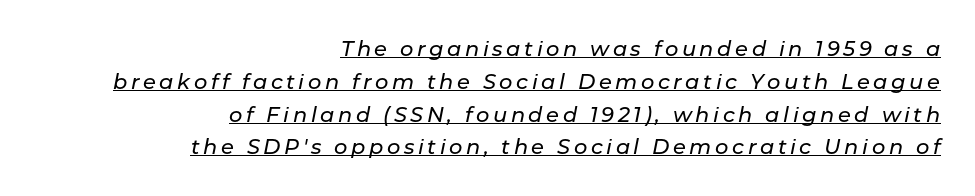
{"italic": "yes", "lean": "right", "slant_degrees": 11, "underline": "yes", "align": "right", "line_spacing": "normal", "line_spacing_ratio": 1.56, "glyph_px": 21}
